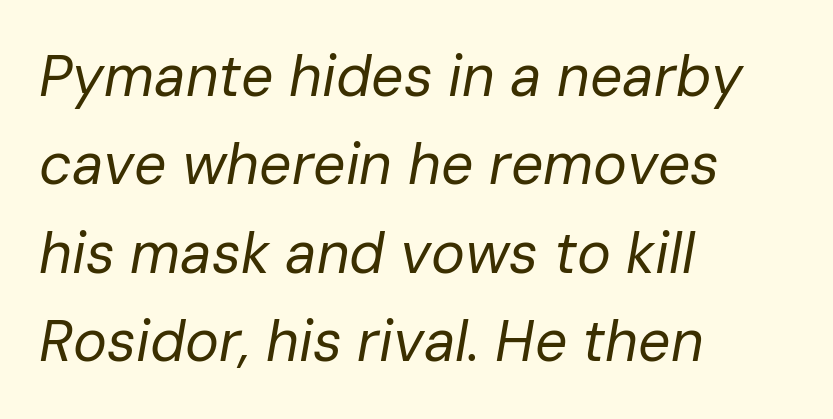
Q: Is the text bold? A: No.
Q: Is the text italic (slanted)? A: Yes, it leans right by about 10 degrees.
Q: Is the text underlined? A: No.
Q: How is the paragraph aligned? A: Left-aligned.
Q: Is the spacing between letters normal or unusually wide? A: Normal.
Q: Is the spacing between lines tight, normal or loose? A: Normal.
Q: Width (condensed, normal, or wide)? A: Normal.
Q: Stroke contrast? A: Low.
Q: x-height? A: Medium.
Q: Monospaced? A: No.
